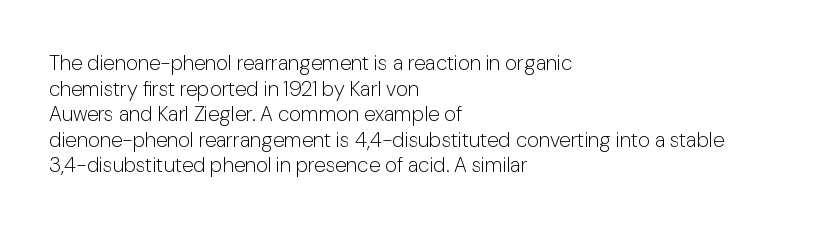
Q: Is the text bold? A: No.
Q: Is the text italic (slanted)? A: No, it is upright.
Q: Is the text underlined? A: No.
Q: How is the paragraph aligned? A: Left-aligned.
Q: Is the spacing between letters normal or unusually wide? A: Normal.
